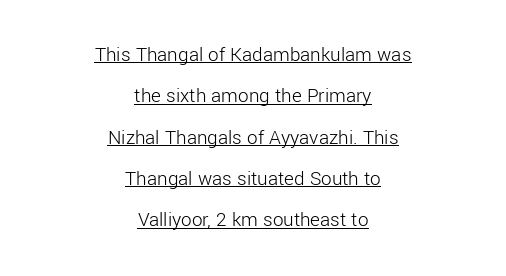
{"italic": "no", "bold": "no", "underline": "yes", "align": "center", "line_spacing": "loose", "line_spacing_ratio": 1.97, "letter_spacing": "normal", "letter_spacing_em": 0.0, "glyph_px": 21}
